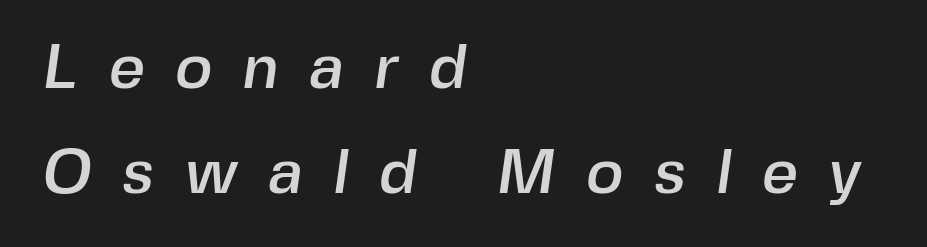
{"serif": "no", "width": "normal", "x_height": "medium", "monospaced": "no", "underline": "no", "align": "left", "line_spacing": "normal", "line_spacing_ratio": 1.67, "letter_spacing": "wide", "letter_spacing_em": 0.48, "glyph_px": 63}
